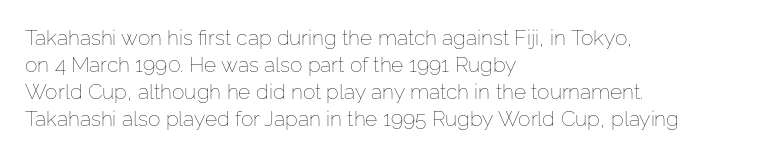
Q: Is the text bold? A: No.
Q: Is the text italic (slanted)? A: No, it is upright.
Q: Is the text underlined? A: No.
Q: How is the paragraph aligned? A: Left-aligned.
Q: Is the spacing between letters normal or unusually wide? A: Normal.
Q: Is the spacing between lines tight, normal or loose? A: Normal.
